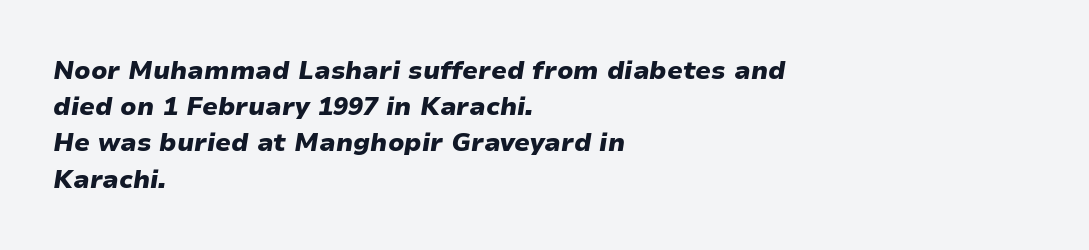
Q: Is the text bold? A: Yes.
Q: Is the text italic (slanted)? A: Yes, it leans right by about 9 degrees.
Q: Is the text underlined? A: No.
Q: How is the paragraph aligned? A: Left-aligned.
Q: Is the spacing between letters normal or unusually wide? A: Normal.
Q: Is the spacing between lines tight, normal or loose? A: Normal.
